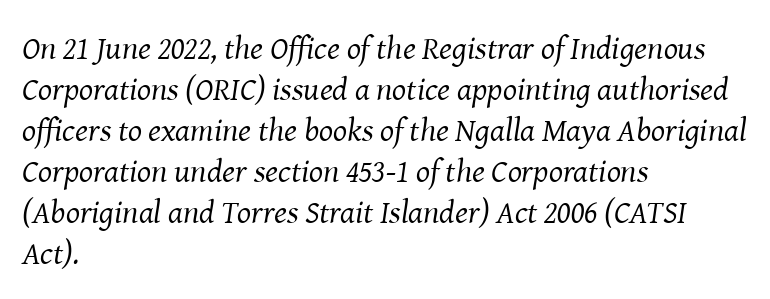
Q: Is the text bold? A: No.
Q: Is the text italic (slanted)? A: Yes, it leans right by about 8 degrees.
Q: Is the typeface a serif or a sans-serif typeface? A: Serif.
Q: Is the text underlined? A: No.
Q: How is the paragraph aligned? A: Left-aligned.
Q: Is the spacing between letters normal or unusually wide? A: Normal.
Q: Width (condensed, normal, or wide)? A: Normal.
Q: Stroke contrast? A: Medium.
Q: x-height? A: Medium.
Q: Monospaced? A: No.
